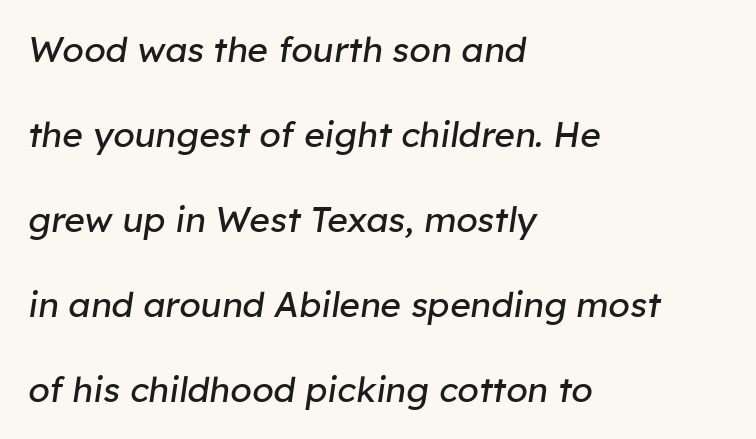
The image shows 35 px regular-weight type, italic (leaning right); set left-aligned, loose line spacing (2.43x), normal letter spacing, not underlined; low stroke contrast and a medium x-height.
